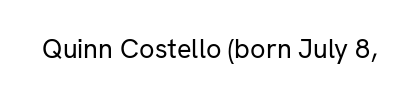
Has an underline been added? It has not. The type is set solid horizontally, with unmodified tracking. The characters are drawn with everyday or finer stroke widths. Every character sits straight up, as roman type does.
